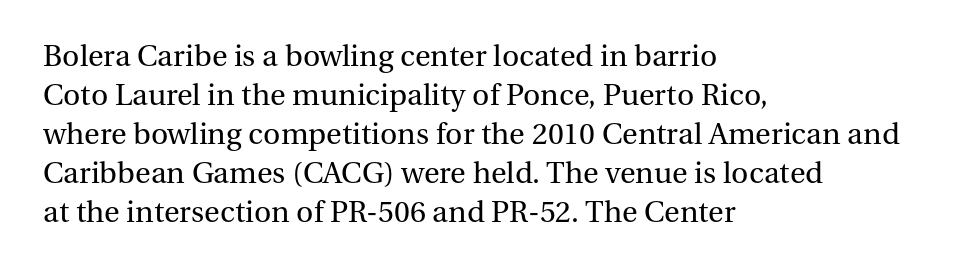
{"serif": "yes", "italic": "no", "bold": "no", "weight": "regular", "width": "normal", "stroke_contrast": "medium", "x_height": "medium", "monospaced": "no", "underline": "no", "align": "left", "line_spacing": "normal", "line_spacing_ratio": 1.3, "letter_spacing": "normal", "letter_spacing_em": 0.0, "glyph_px": 30}
